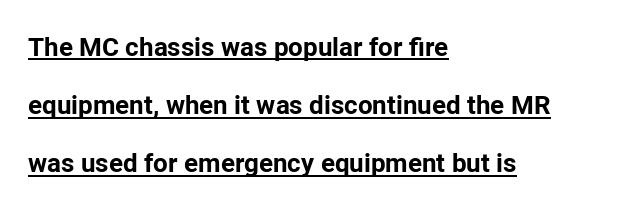
The rendering uses a large line-height, opening up the rows. Do the letters lean? They stand straight. The specimen includes a rule beneath the text block's lines. Is the type bold? Yes — the strokes are clearly thick and heavy. Glyph-to-glyph distance matches everyday printed text. The paragraph has a hard left edge and a soft right edge.
